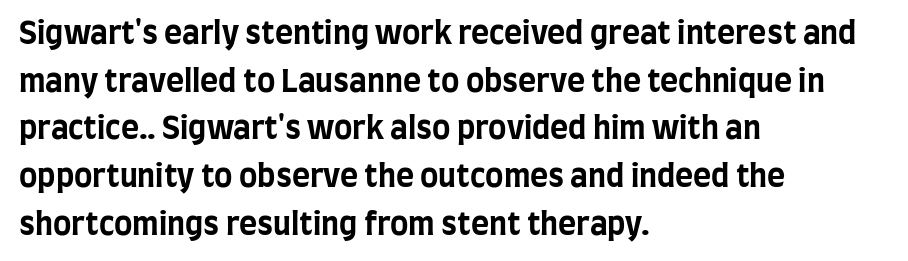
{"serif": "no", "italic": "no", "bold": "yes", "weight": "bold", "width": "condensed", "stroke_contrast": "low", "x_height": "large", "monospaced": "no", "underline": "no", "align": "left", "line_spacing": "normal", "line_spacing_ratio": 1.54, "letter_spacing": "normal", "letter_spacing_em": 0.0, "glyph_px": 31}
